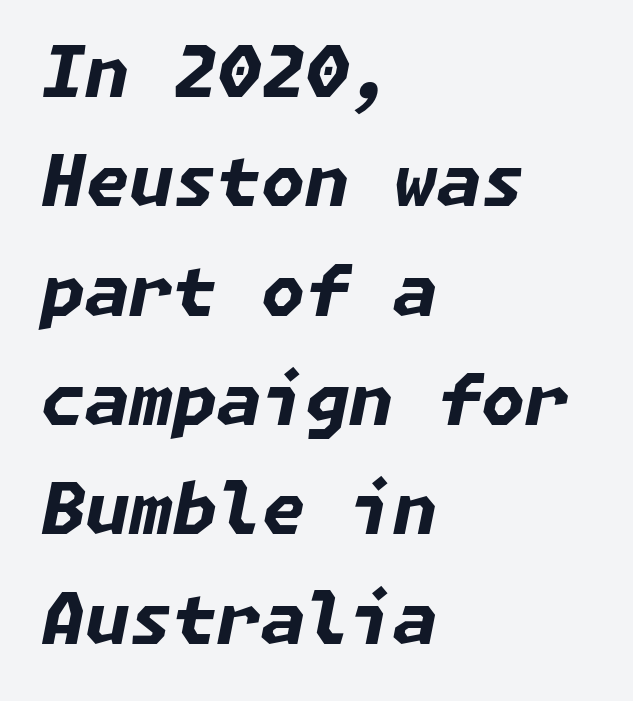
{"italic": "yes", "lean": "right", "slant_degrees": 11, "bold": "yes", "weight": "bold", "width": "normal", "stroke_contrast": "low", "x_height": "medium", "underline": "no", "align": "left", "line_spacing": "normal", "line_spacing_ratio": 1.54, "letter_spacing": "normal", "letter_spacing_em": 0.0, "glyph_px": 71}
